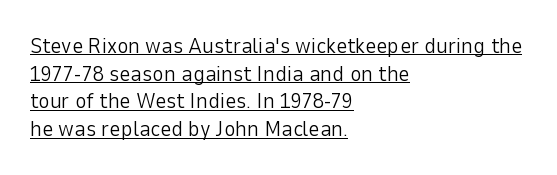
The image shows 22 px text type, upright; set left-aligned, normal line spacing (1.26x), normal letter spacing, underlined.
